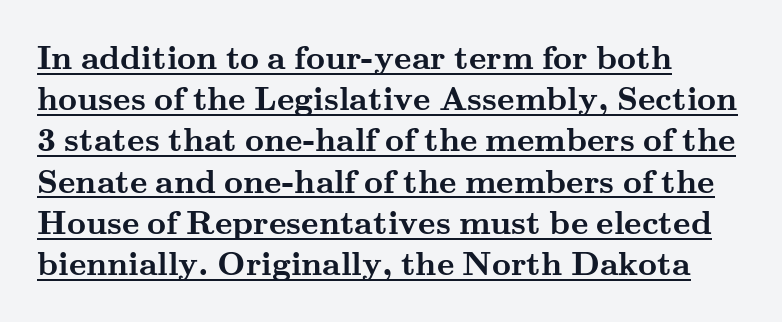
Q: Is the text bold? A: Yes.
Q: Is the text italic (slanted)? A: No, it is upright.
Q: Is the typeface a serif or a sans-serif typeface? A: Serif.
Q: Is the text underlined? A: Yes.
Q: How is the paragraph aligned? A: Left-aligned.
Q: Is the spacing between letters normal or unusually wide? A: Normal.
Q: Is the spacing between lines tight, normal or loose? A: Normal.
Q: Width (condensed, normal, or wide)? A: Wide.
Q: Stroke contrast? A: Medium.
Q: x-height? A: Small.
Q: Monospaced? A: No.
